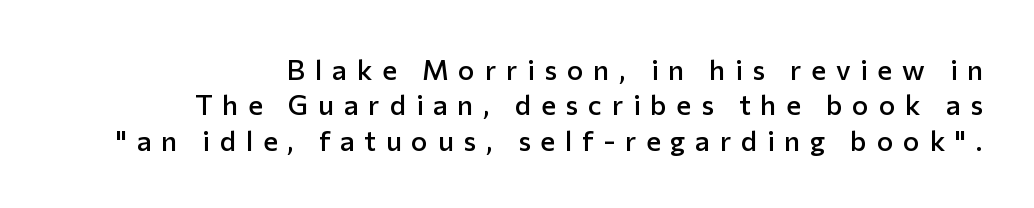
This sample uses a sans-serif face. Letter spacing: wide. Summary of weight: moderately heavy, a semibold. The axis of the letterforms is exactly vertical. Notice how descenders clear the ascenders below comfortably — that's standard leading. The space beneath each line is pristine and unruled.
